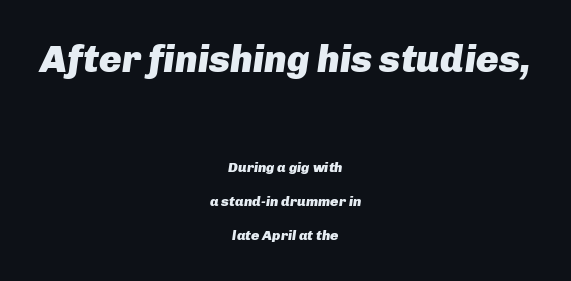
{"italic": "yes", "lean": "right", "slant_degrees": 8, "bold": "yes", "weight": "heavy", "width": "normal", "stroke_contrast": "low", "x_height": "medium", "monospaced": "no", "underline": "no", "align": "center", "line_spacing": "loose", "line_spacing_ratio": 2.42, "letter_spacing": "normal", "letter_spacing_em": 0.0, "larger_block": "first", "size_ratio": 2.71, "glyph_px": 38}
